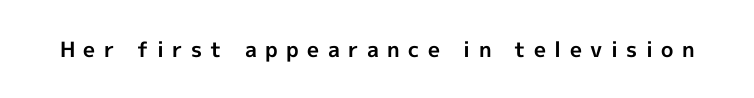
The image shows 21 px bold type, upright; set unusually wide letter spacing (+0.4 em), not underlined.
